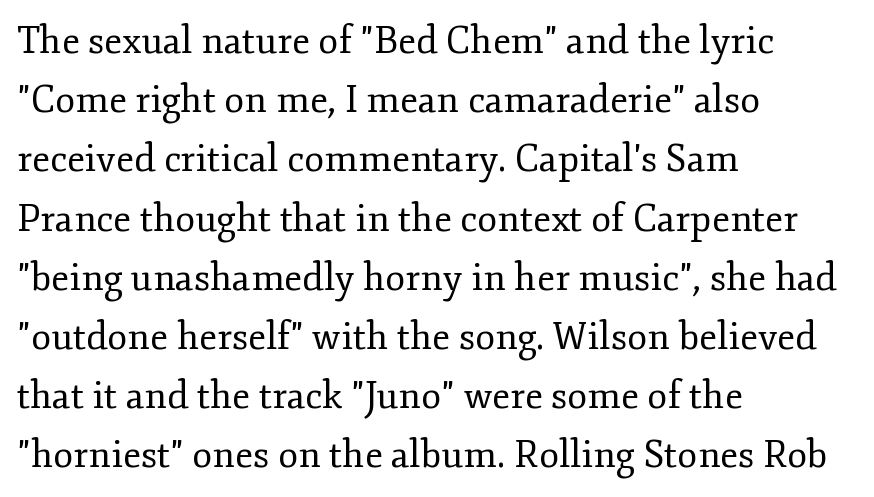
Q: Is the text bold? A: No.
Q: Is the text italic (slanted)? A: No, it is upright.
Q: Is the typeface a serif or a sans-serif typeface? A: Serif.
Q: Is the text underlined? A: No.
Q: How is the paragraph aligned? A: Left-aligned.
Q: Is the spacing between letters normal or unusually wide? A: Normal.
Q: Is the spacing between lines tight, normal or loose? A: Normal.
Q: Width (condensed, normal, or wide)? A: Normal.
Q: Stroke contrast? A: Low.
Q: x-height? A: Small.
Q: Monospaced? A: No.
